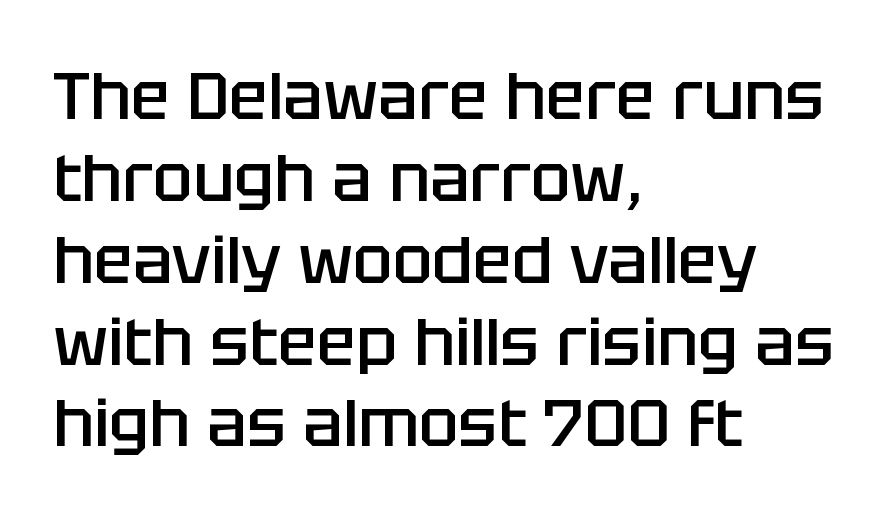
{"serif": "no", "italic": "no", "bold": "semi", "weight": "semibold", "width": "normal", "stroke_contrast": "low", "x_height": "large", "monospaced": "no", "underline": "no", "align": "left", "line_spacing_ratio": 1.24, "letter_spacing": "normal", "letter_spacing_em": 0.0, "glyph_px": 66}
